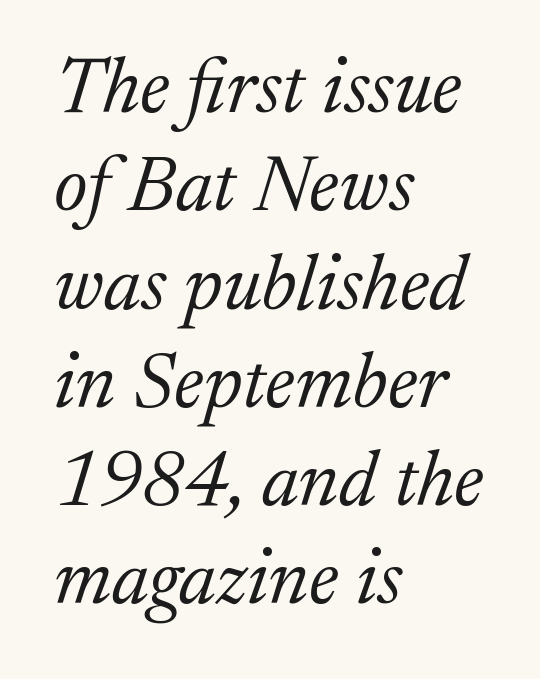
Q: Is the text bold? A: No.
Q: Is the text italic (slanted)? A: Yes, it leans right by about 17 degrees.
Q: Is the typeface a serif or a sans-serif typeface? A: Serif.
Q: Is the text underlined? A: No.
Q: How is the paragraph aligned? A: Left-aligned.
Q: Is the spacing between letters normal or unusually wide? A: Normal.
Q: Is the spacing between lines tight, normal or loose? A: Normal.
Q: Width (condensed, normal, or wide)? A: Normal.
Q: Stroke contrast? A: Medium.
Q: x-height? A: Medium.
Q: Monospaced? A: No.
